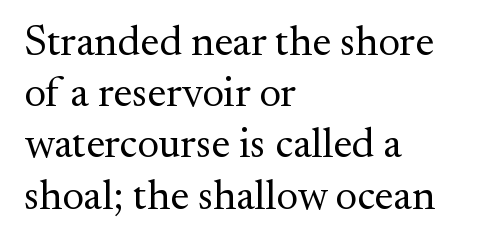
The image shows 42 px regular-weight serif type, upright; set left-aligned, line spacing 1.22x, normal letter spacing, not underlined; medium stroke contrast and a small x-height.
